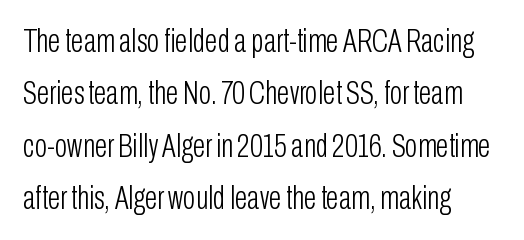
The image shows 33 px light, condensed sans-serif type, upright; set left-aligned, normal line spacing (1.59x), normal letter spacing, not underlined; low stroke contrast and a medium x-height.
